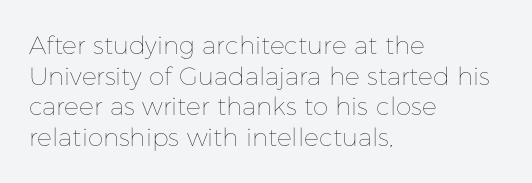
Q: Is the text bold? A: No.
Q: Is the text italic (slanted)? A: No, it is upright.
Q: Is the text underlined? A: No.
Q: How is the paragraph aligned? A: Left-aligned.
Q: Is the spacing between letters normal or unusually wide? A: Normal.
